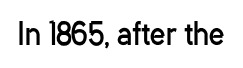
Think of a printed novel: that variable character pitch is what you see here. Are there feet on the stems? There aren't — it's a sans. The passage shown is not underscored anywhere. Ascenders rise straight up at ninety degrees.
